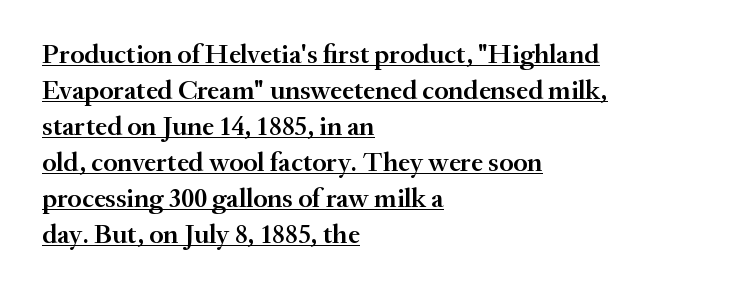
Q: Is the text bold? A: Semi-bold.
Q: Is the text italic (slanted)? A: No, it is upright.
Q: Is the text underlined? A: Yes.
Q: How is the paragraph aligned? A: Left-aligned.
Q: Is the spacing between letters normal or unusually wide? A: Normal.
Q: Is the spacing between lines tight, normal or loose? A: Normal.
